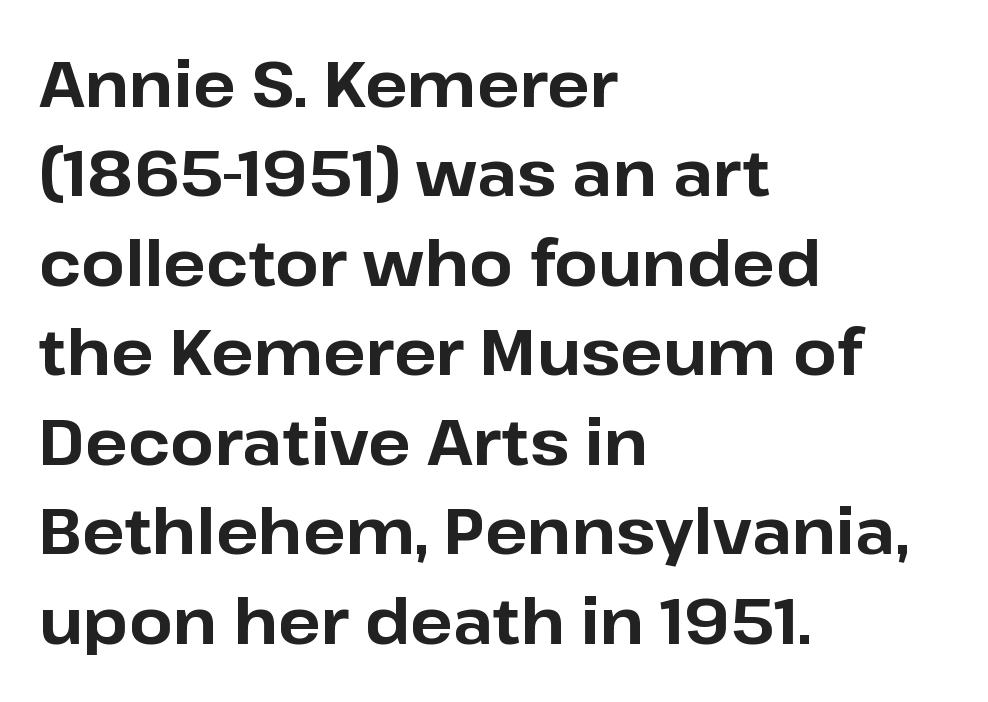
{"serif": "no", "italic": "no", "bold": "yes", "weight": "bold", "width": "normal", "stroke_contrast": "low", "x_height": "medium", "monospaced": "no", "underline": "no", "align": "left", "line_spacing": "normal", "line_spacing_ratio": 1.42, "letter_spacing": "normal", "letter_spacing_em": 0.0, "glyph_px": 63}
